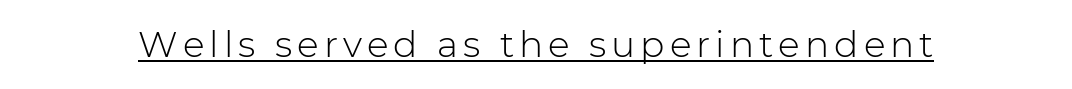
{"serif": "no", "italic": "no", "bold": "no", "weight": "light", "width": "normal", "stroke_contrast": "low", "x_height": "medium", "monospaced": "no", "underline": "yes", "glyph_px": 36}
